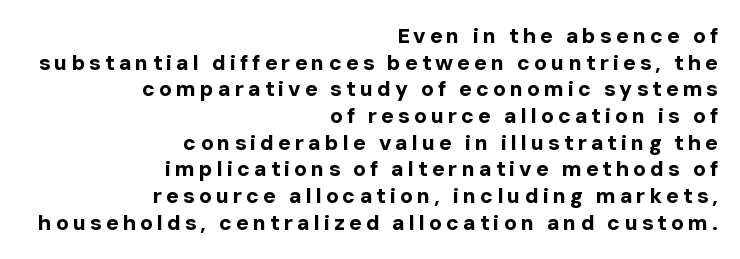
{"italic": "no", "bold": "yes", "underline": "no", "align": "right", "line_spacing": "normal", "line_spacing_ratio": 1.27, "glyph_px": 21}
